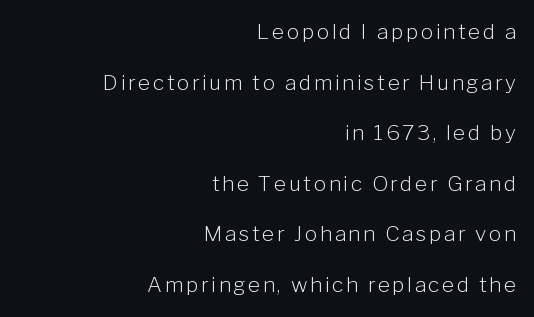
Q: Is the text bold? A: No.
Q: Is the text italic (slanted)? A: No, it is upright.
Q: Is the text underlined? A: No.
Q: How is the paragraph aligned? A: Right-aligned.
Q: Is the spacing between lines tight, normal or loose? A: Loose.
